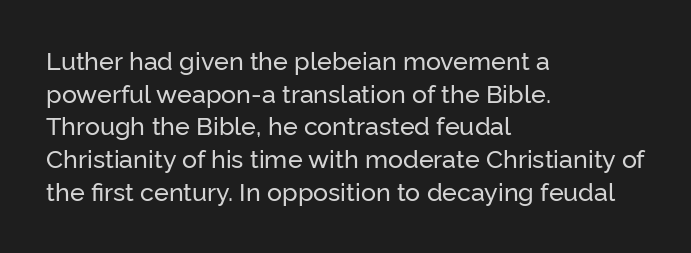
{"italic": "no", "underline": "no", "align": "left", "line_spacing": "normal", "line_spacing_ratio": 1.31, "letter_spacing": "normal", "letter_spacing_em": 0.0, "glyph_px": 25}
